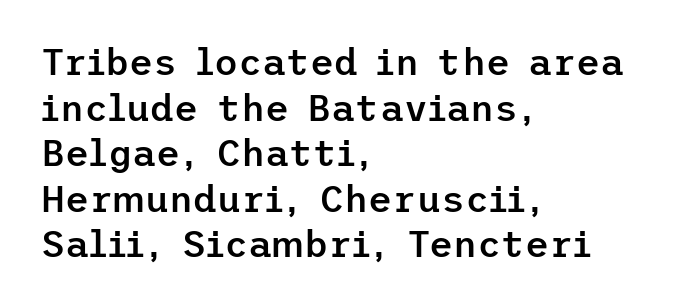
The image shows 37 px semibold sans-serif type, upright; set left-aligned, line spacing 1.23x, normal letter spacing, not underlined; low stroke contrast and a medium x-height.
